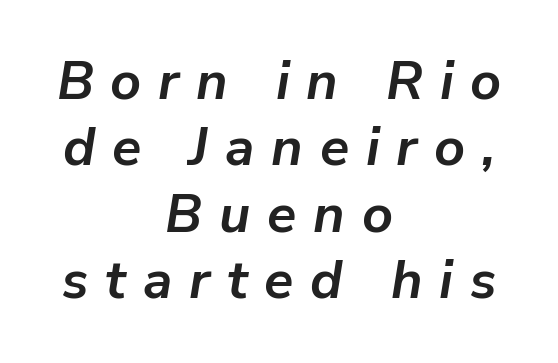
{"italic": "yes", "lean": "right", "slant_degrees": 9, "bold": "yes", "weight": "semibold", "width": "normal", "stroke_contrast": "low", "x_height": "medium", "monospaced": "no", "underline": "no", "align": "center", "line_spacing_ratio": 1.23, "letter_spacing": "wide", "letter_spacing_em": 0.31, "glyph_px": 54}
